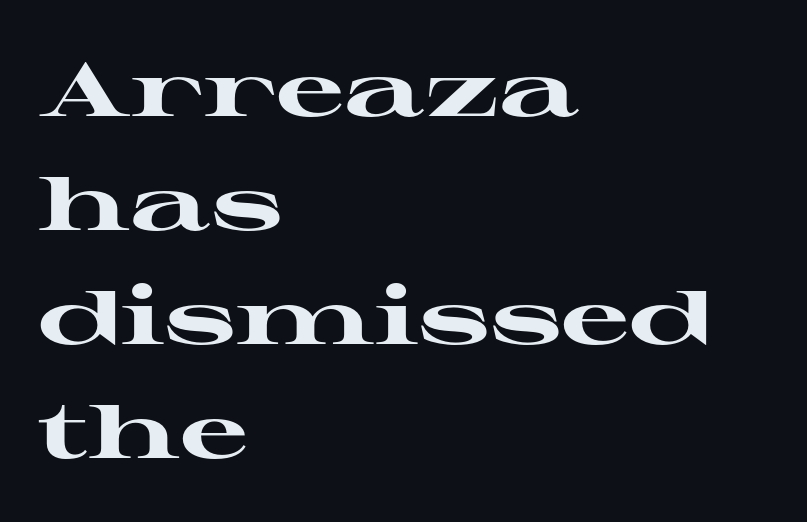
Q: Is the text bold? A: Yes.
Q: Is the text italic (slanted)? A: No, it is upright.
Q: Is the typeface a serif or a sans-serif typeface? A: Serif.
Q: Is the text underlined? A: No.
Q: How is the paragraph aligned? A: Left-aligned.
Q: Is the spacing between letters normal or unusually wide? A: Normal.
Q: Is the spacing between lines tight, normal or loose? A: Normal.
Q: Width (condensed, normal, or wide)? A: Wide.
Q: Stroke contrast? A: High.
Q: x-height? A: Medium.
Q: Monospaced? A: No.
